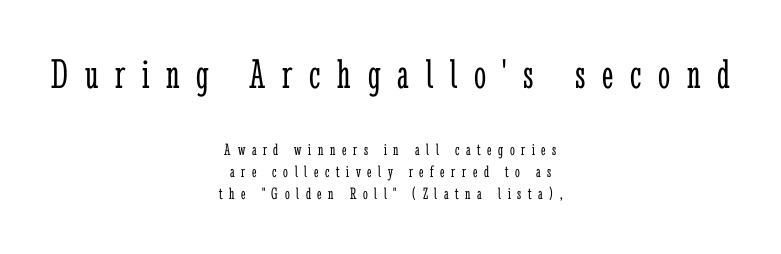
Anything drawn beneath the words? Only blank space. Normally led — the rows are evenly, conventionally spaced. Note the varied advance widths — an 'i' is clearly narrower than an 'm'. Two sizes are in play, and the larger belongs to the first block. In terms of letterspacing, this is a distinctly airy, spread setting. Stroke mass is kept to a normal reading level or below.
